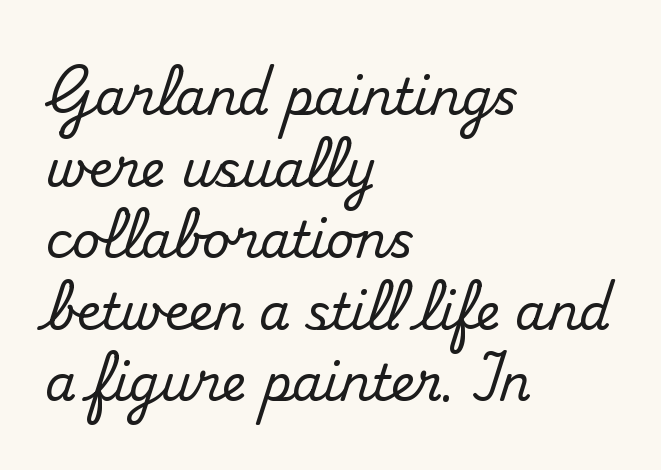
{"serif": "yes", "width": "normal", "stroke_contrast": "medium", "x_height": "small", "monospaced": "no", "underline": "no", "align": "left", "line_spacing": "normal", "line_spacing_ratio": 1.46, "letter_spacing": "normal", "letter_spacing_em": 0.0, "glyph_px": 49}
